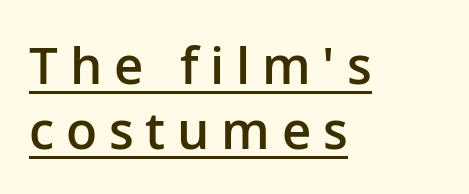
The image shows 51 px semibold sans-serif type, upright; set left-aligned, normal line spacing (1.28x), unusually wide letter spacing (+0.23 em), underlined; low stroke contrast and a medium x-height.
